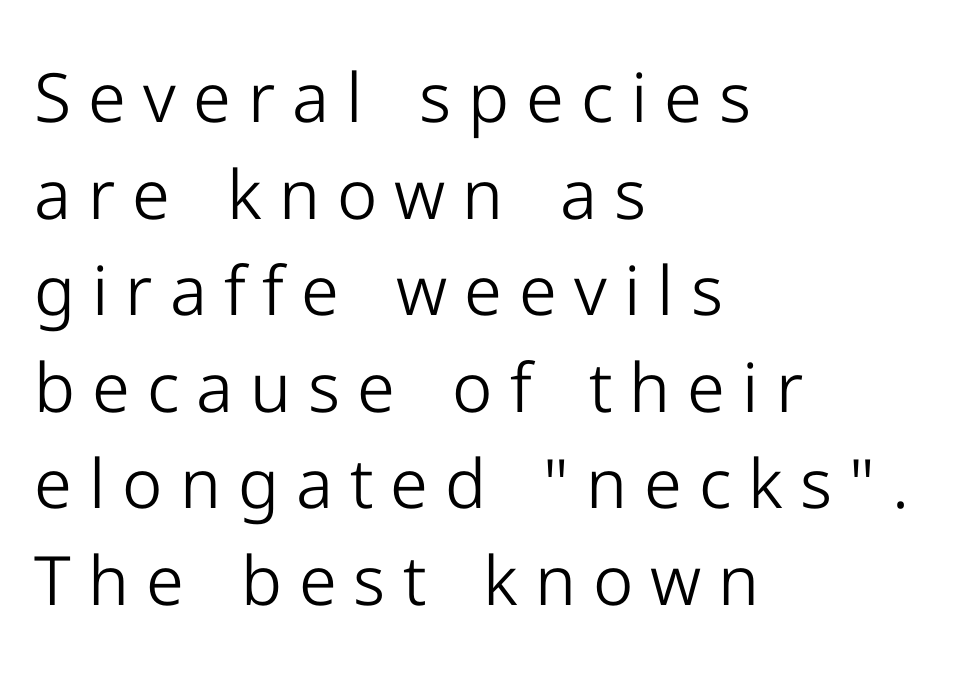
{"serif": "no", "italic": "no", "bold": "no", "weight": "light", "width": "normal", "stroke_contrast": "low", "x_height": "medium", "monospaced": "no", "underline": "no", "align": "left", "line_spacing": "normal", "line_spacing_ratio": 1.42, "letter_spacing": "wide", "letter_spacing_em": 0.25, "glyph_px": 68}
